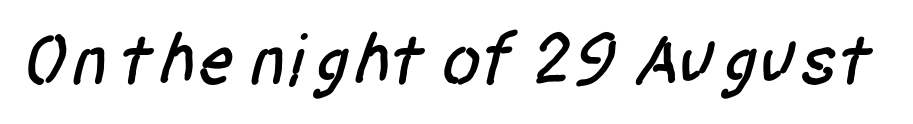
The image shows 73 px condensed sans-serif type; set normal letter spacing, not underlined; low stroke contrast and a large x-height.
